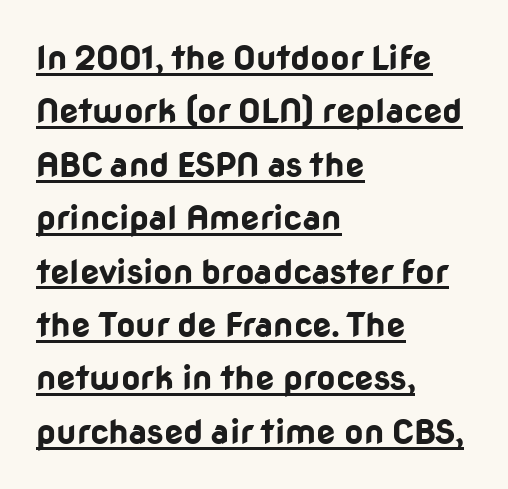
Q: Is the text bold? A: Yes.
Q: Is the text italic (slanted)? A: No, it is upright.
Q: Is the typeface a serif or a sans-serif typeface? A: Sans-serif.
Q: Is the text underlined? A: Yes.
Q: How is the paragraph aligned? A: Left-aligned.
Q: Is the spacing between letters normal or unusually wide? A: Normal.
Q: Is the spacing between lines tight, normal or loose? A: Normal.
Q: Width (condensed, normal, or wide)? A: Normal.
Q: Stroke contrast? A: Low.
Q: x-height? A: Medium.
Q: Monospaced? A: No.
